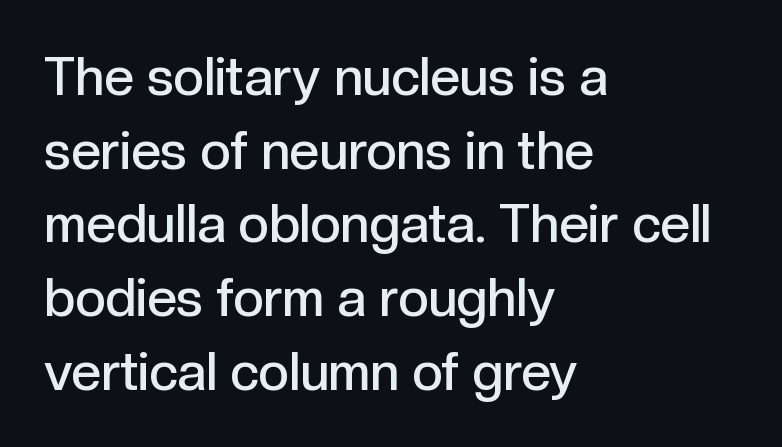
{"serif": "no", "italic": "no", "bold": "semi", "weight": "semibold", "width": "normal", "x_height": "medium", "monospaced": "no", "underline": "no", "align": "left", "line_spacing": "normal", "line_spacing_ratio": 1.39, "letter_spacing": "normal", "letter_spacing_em": 0.0, "glyph_px": 53}
